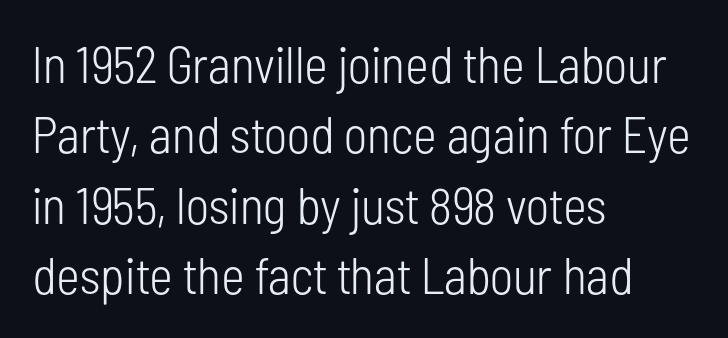
{"serif": "no", "italic": "no", "bold": "no", "weight": "light", "width": "condensed", "stroke_contrast": "low", "x_height": "medium", "monospaced": "no", "underline": "no", "align": "left", "line_spacing": "normal", "line_spacing_ratio": 1.38, "letter_spacing": "normal", "letter_spacing_em": 0.0, "glyph_px": 51}
